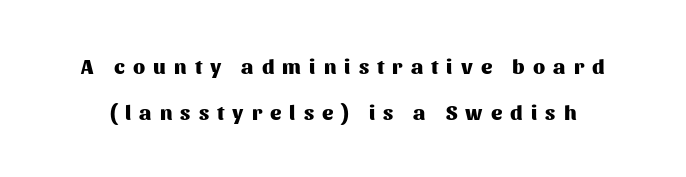
Unmarked baselines from the first word to the last. The passage shown stacks its lines with a broad gap. The type is letterspaced generously, with wide tracking. Summary of weight: heavy, a full bold.
